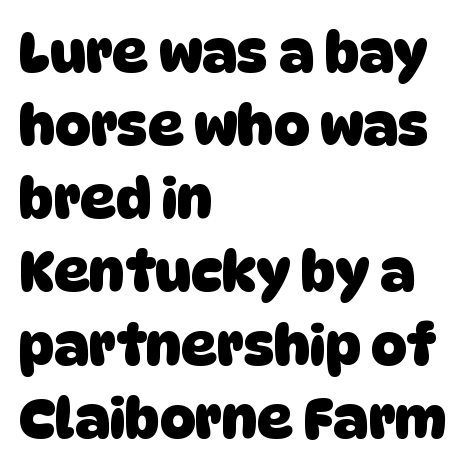
Q: Is the text bold? A: Yes.
Q: Is the typeface a serif or a sans-serif typeface? A: Sans-serif.
Q: Is the text underlined? A: No.
Q: How is the paragraph aligned? A: Left-aligned.
Q: Is the spacing between letters normal or unusually wide? A: Normal.
Q: Is the spacing between lines tight, normal or loose? A: Normal.
Q: Width (condensed, normal, or wide)? A: Normal.
Q: Stroke contrast? A: Low.
Q: x-height? A: Large.
Q: Monospaced? A: No.
